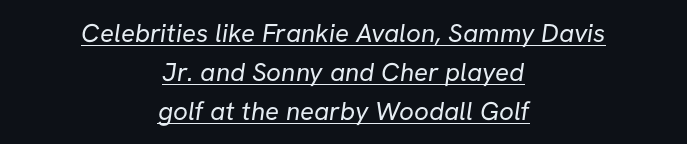
Q: Is the text bold? A: No.
Q: Is the text underlined? A: Yes.
Q: How is the paragraph aligned? A: Centered.
Q: Is the spacing between letters normal or unusually wide? A: Normal.
Q: Is the spacing between lines tight, normal or loose? A: Normal.
